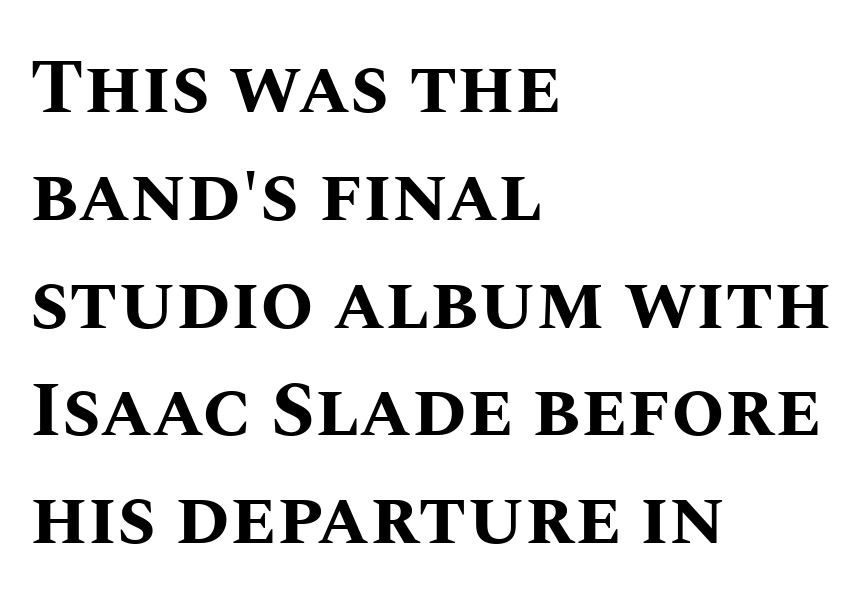
The image shows 77 px bold type, upright; set left-aligned, normal line spacing (1.4x), normal letter spacing, not underlined; medium stroke contrast and a large x-height.
